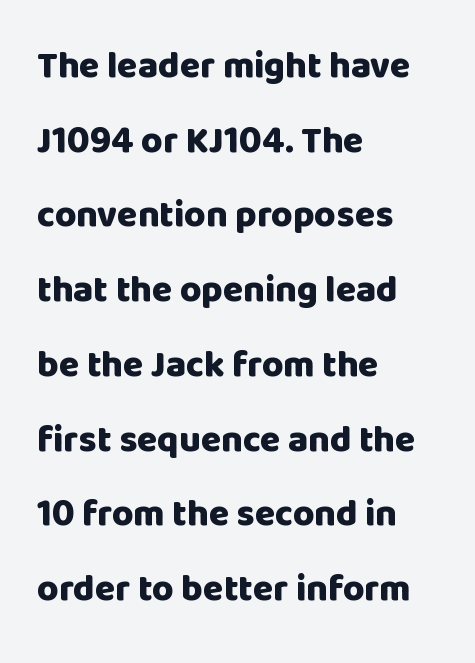
A great deal of white space separates one row of letters from the next. The string is rendered with underlining switched off. Unlike a traditional serif, this face leaves its strokes unadorned. Chunky letters — that's bold for sure.
